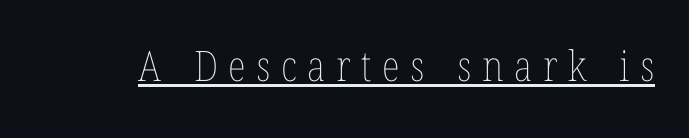
On a weight scale, this lands at 450 or below. You can tell it's not italic because the verticals are truly vertical. Descenders here cross a horizontal rule under the line. These lines have a slow, spaced-out rhythm from letter to letter. A typesetter would call this proportional, since set widths differ per character.
